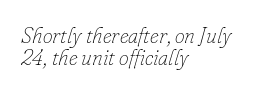
Q: Is the text bold? A: No.
Q: Is the text italic (slanted)? A: Yes, it leans right by about 16 degrees.
Q: Is the text underlined? A: No.
Q: How is the paragraph aligned? A: Left-aligned.
Q: Is the spacing between letters normal or unusually wide? A: Normal.
Q: Is the spacing between lines tight, normal or loose? A: Tight.
